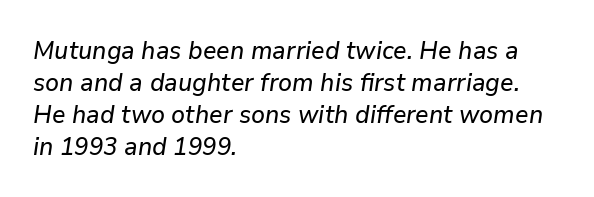
{"italic": "yes", "lean": "right", "slant_degrees": 9, "underline": "no", "align": "left", "line_spacing": "normal", "line_spacing_ratio": 1.28, "letter_spacing": "normal", "letter_spacing_em": 0.0, "glyph_px": 25}
